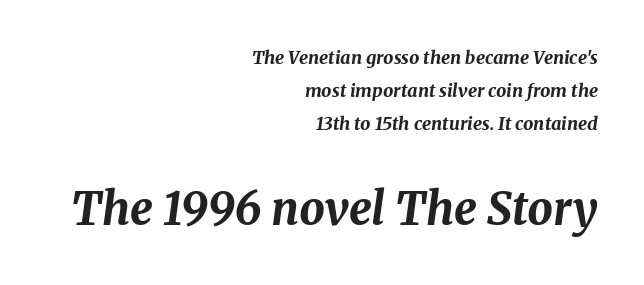
Q: Is the text bold? A: Yes.
Q: Is the text italic (slanted)? A: Yes, it leans right by about 8 degrees.
Q: Is the text underlined? A: No.
Q: How is the paragraph aligned? A: Right-aligned.
Q: Is the spacing between letters normal or unusually wide? A: Normal.
Q: Which block of text is set in a larger size, the first (top) or the second (bottom)? A: The second (bottom) one.
Q: Width (condensed, normal, or wide)? A: Normal.
Q: Stroke contrast? A: Medium.
Q: x-height? A: Medium.
Q: Monospaced? A: No.
